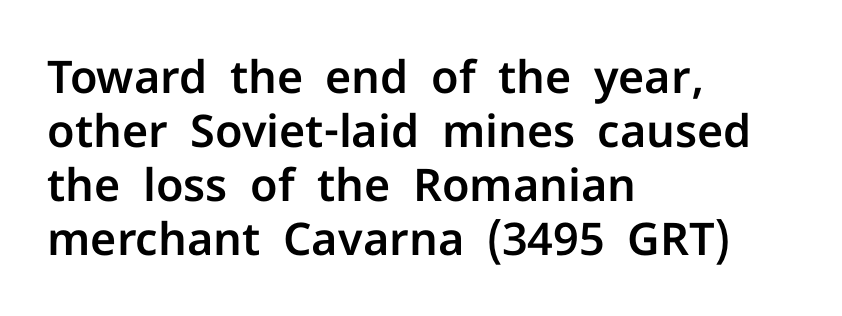
{"serif": "no", "italic": "no", "width": "normal", "stroke_contrast": "low", "x_height": "medium", "monospaced": "no", "underline": "no", "align": "left", "line_spacing_ratio": 1.2, "letter_spacing": "normal", "letter_spacing_em": 0.0, "glyph_px": 45}
